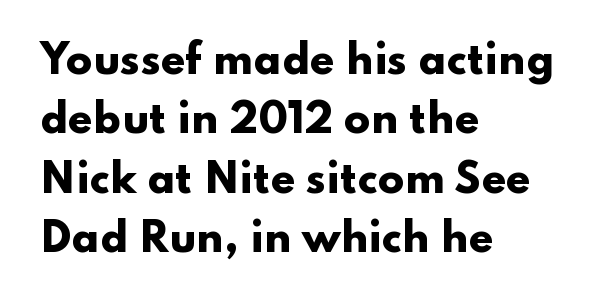
Q: Is the text bold? A: Yes.
Q: Is the text italic (slanted)? A: No, it is upright.
Q: Is the typeface a serif or a sans-serif typeface? A: Sans-serif.
Q: Is the text underlined? A: No.
Q: How is the paragraph aligned? A: Left-aligned.
Q: Is the spacing between letters normal or unusually wide? A: Normal.
Q: Is the spacing between lines tight, normal or loose? A: Normal.
Q: Width (condensed, normal, or wide)? A: Wide.
Q: Stroke contrast? A: Low.
Q: x-height? A: Small.
Q: Monospaced? A: No.
